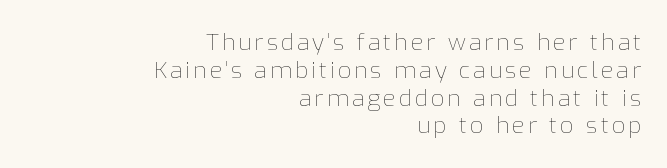
Characters remain perfectly vertical along every line. The area under the type is left untouched. Weight class: somewhere from thin through regular. The ragged edge is on the left, which tells us the setting is flush right.
